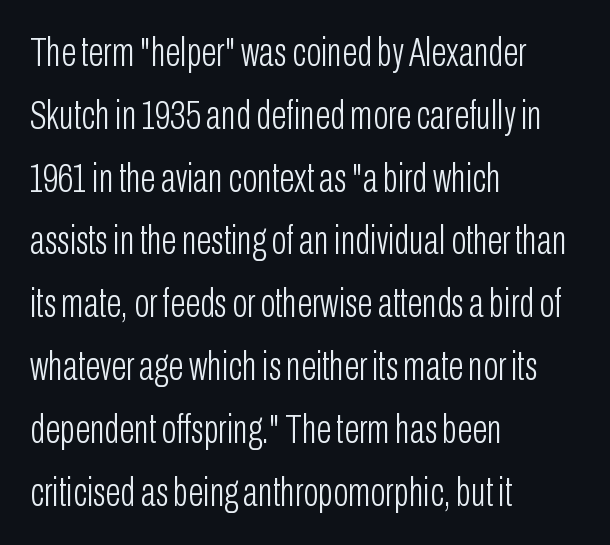
The image shows 40 px light, condensed sans-serif type, upright; set left-aligned, normal line spacing (1.57x), normal letter spacing, not underlined; low stroke contrast and a medium x-height.
